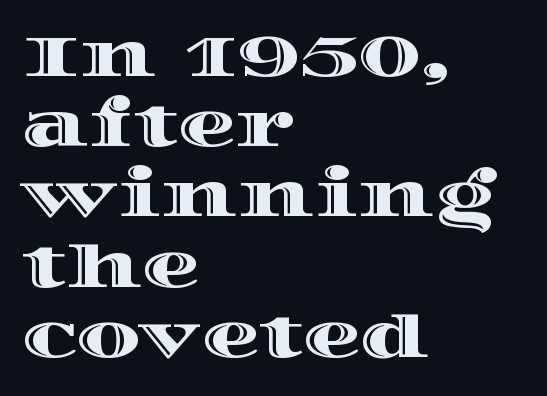
Character widths vary here, with narrow letters taking less room than wide ones. Teacher's note: observe the even left margin — that is flush-left alignment. Quick note: not italic, upright. Honestly, the letter spacing is just normal — you wouldn't notice it. Anything drawn beneath the words? Only blank space.
